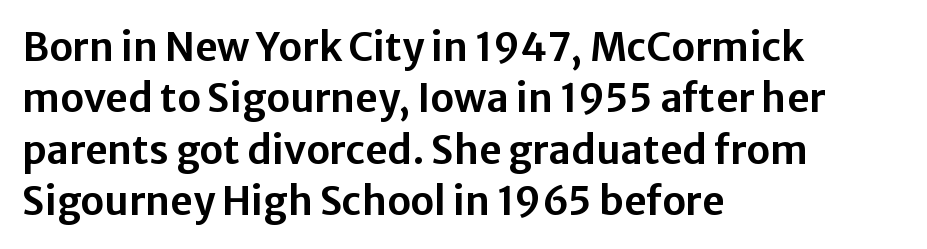
Classification — sans serif. Tracking here is standard; glyphs follow each other at the usual distance. The ragged edge is on the right, which tells us the setting is flush left. Check the space under the baseline: it is left empty.
